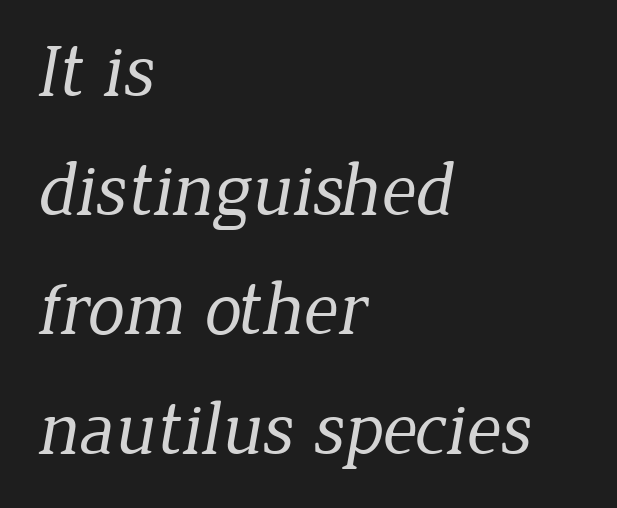
Q: Is the text bold? A: No.
Q: Is the typeface a serif or a sans-serif typeface? A: Serif.
Q: Is the text underlined? A: No.
Q: How is the paragraph aligned? A: Left-aligned.
Q: Is the spacing between letters normal or unusually wide? A: Normal.
Q: Is the spacing between lines tight, normal or loose? A: Normal.
Q: Width (condensed, normal, or wide)? A: Normal.
Q: Stroke contrast? A: Low.
Q: x-height? A: Medium.
Q: Monospaced? A: No.
